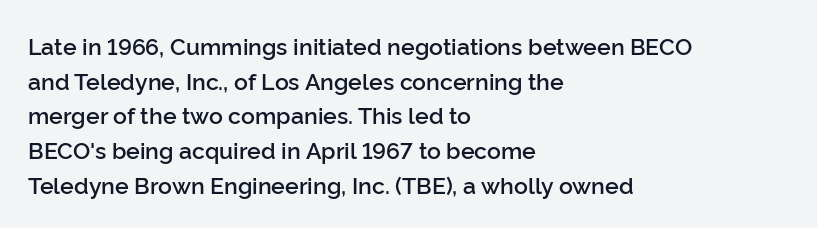
Students, observe: this is what conventionally led text looks like. Any mark beneath the type? The region is blank. On the weight axis this lands at semibold, roughly 600. These lines stack with their left ends in a neat column.
